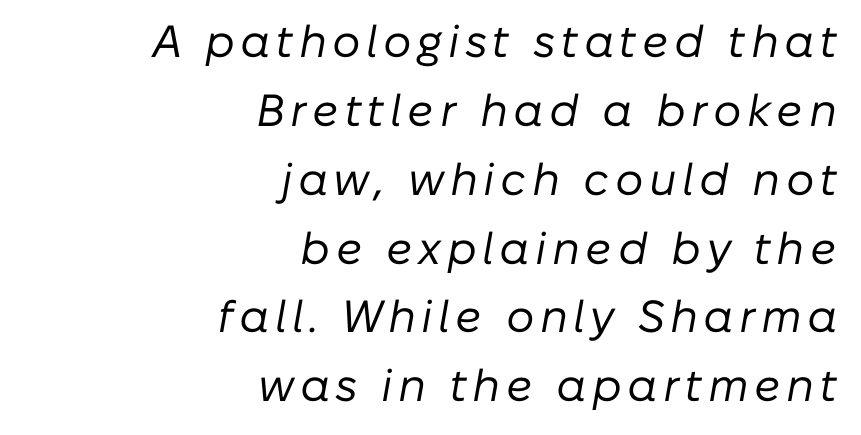
The image shows 45 px regular-weight type, italic (leaning right); set right-aligned, normal line spacing (1.53x), not underlined; low stroke contrast and a medium x-height.
